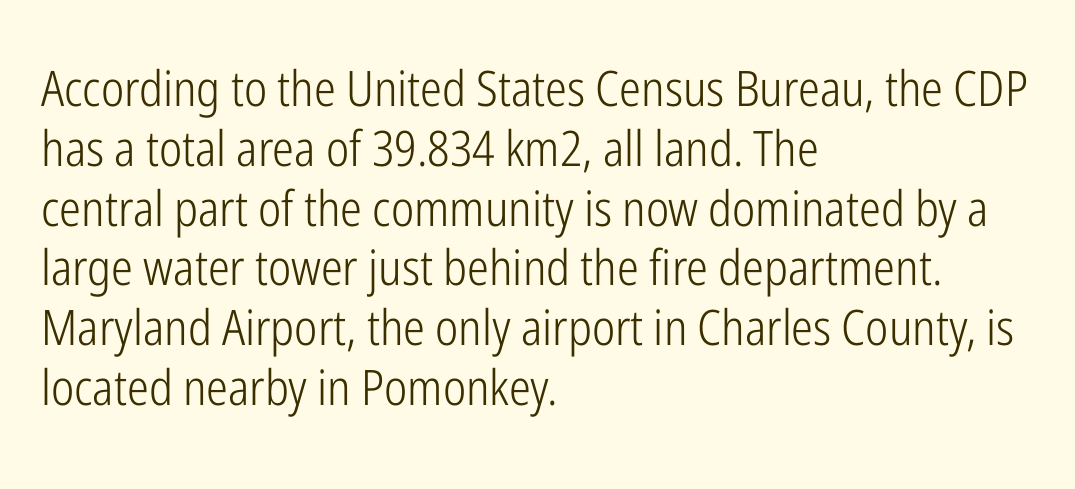
Nobody touched the tracking dial on this one. Heaviness? Minimal to ordinary, like unemphasized prose. Check the space under the baseline: it is left empty. Serifs: no, the terminals of the letterforms are clean. Italic: no, the glyphs are upright roman. Compared with a centered layout, this one pins lines to the left instead.
